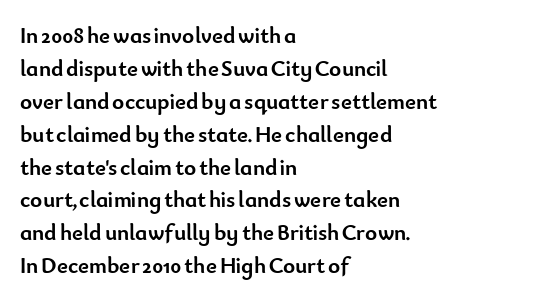
Q: Is the text bold? A: Yes.
Q: Is the text italic (slanted)? A: No, it is upright.
Q: Is the text underlined? A: No.
Q: How is the paragraph aligned? A: Left-aligned.
Q: Is the spacing between letters normal or unusually wide? A: Normal.
Q: Is the spacing between lines tight, normal or loose? A: Normal.
